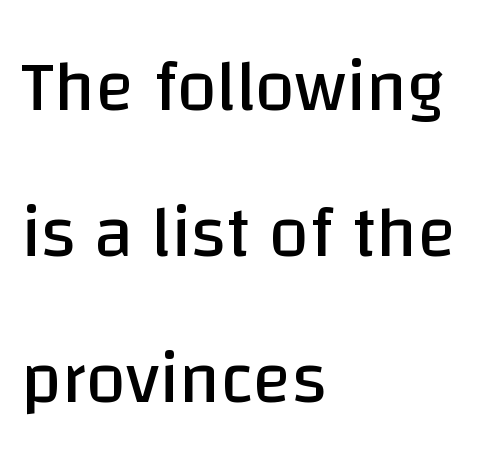
Compared with a centered layout, this one pins lines to the left instead. The letters stand straight up with perfectly vertical stems. Tracking value appears to be zero — textbook default spacing. The passage shown stacks its lines with a broad gap. This sample has the flowing, uneven cadence of proportional lettering. The typesetting does not lean heavy: it is not bold.
